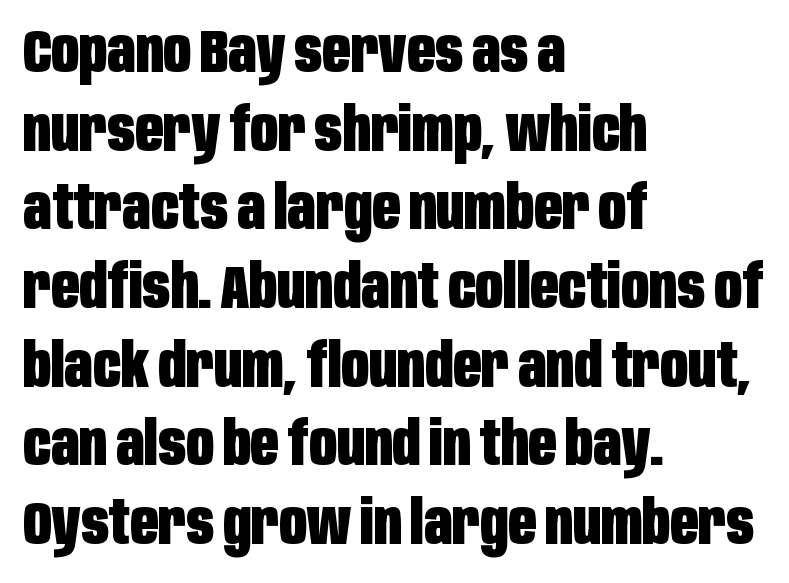
Q: Is the text bold? A: Yes.
Q: Is the text italic (slanted)? A: No, it is upright.
Q: Is the typeface a serif or a sans-serif typeface? A: Sans-serif.
Q: Is the text underlined? A: No.
Q: How is the paragraph aligned? A: Left-aligned.
Q: Is the spacing between letters normal or unusually wide? A: Normal.
Q: Is the spacing between lines tight, normal or loose? A: Normal.
Q: Width (condensed, normal, or wide)? A: Condensed.
Q: Stroke contrast? A: Low.
Q: x-height? A: Large.
Q: Monospaced? A: No.
